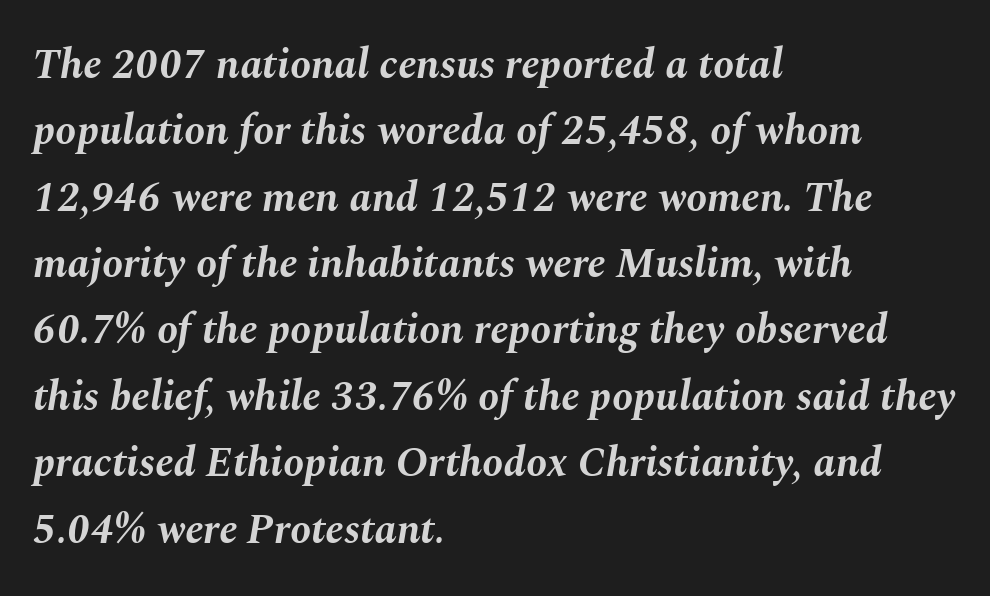
{"italic": "yes", "lean": "right", "slant_degrees": 10, "bold": "yes", "weight": "bold", "width": "normal", "stroke_contrast": "medium", "x_height": "medium", "monospaced": "no", "underline": "no", "align": "left", "line_spacing": "normal", "line_spacing_ratio": 1.58, "letter_spacing": "normal", "letter_spacing_em": 0.0, "glyph_px": 42}
